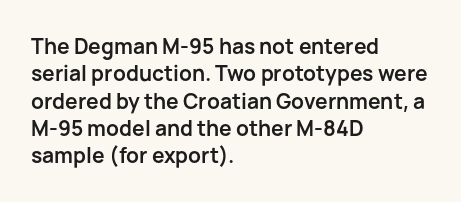
The rendering anchors every line to the left-hand side. This is the regular roman posture of the typeface. A normal amount of white space separates one row of letters from the next. The face used here is rendered with its standard letterfit. A clean baseline with only descenders dipping below it. The sample has been set heavy, in full bold.
